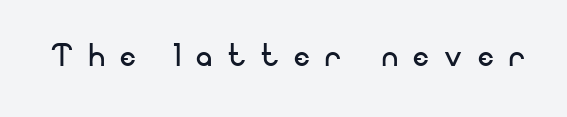
The image shows 40 px regular-weight sans-serif type, upright; set unusually wide letter spacing (+0.39 em), not underlined; low stroke contrast and a small x-height.
